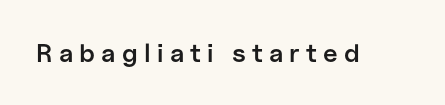
{"italic": "no", "bold": "semi", "underline": "no", "letter_spacing": "wide", "letter_spacing_em": 0.24, "glyph_px": 26}
